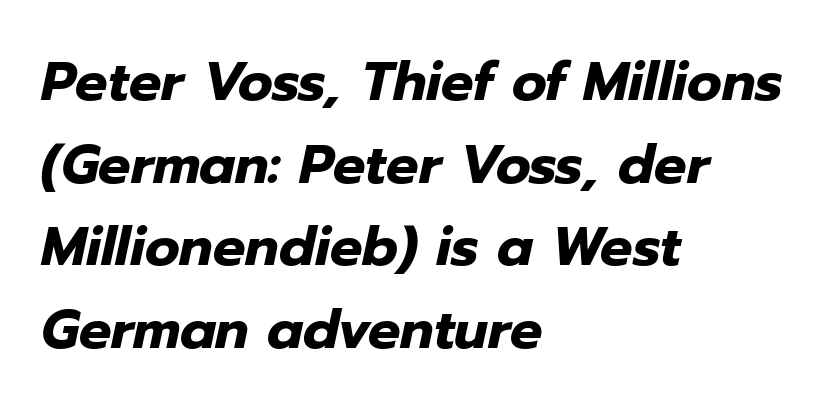
{"italic": "yes", "lean": "right", "slant_degrees": 12, "bold": "yes", "weight": "heavy", "width": "normal", "stroke_contrast": "low", "x_height": "medium", "monospaced": "no", "underline": "no", "align": "left", "line_spacing": "normal", "line_spacing_ratio": 1.53, "letter_spacing": "normal", "letter_spacing_em": 0.0, "glyph_px": 54}
